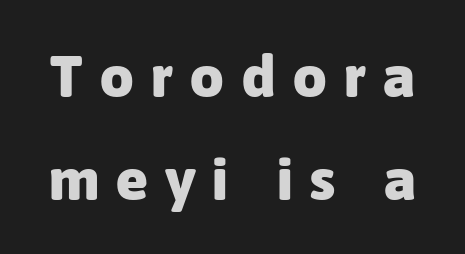
The image shows 59 px heavy sans-serif type, upright; set line spacing 1.74x, unusually wide letter spacing (+0.3 em), not underlined; low stroke contrast and a medium x-height.
